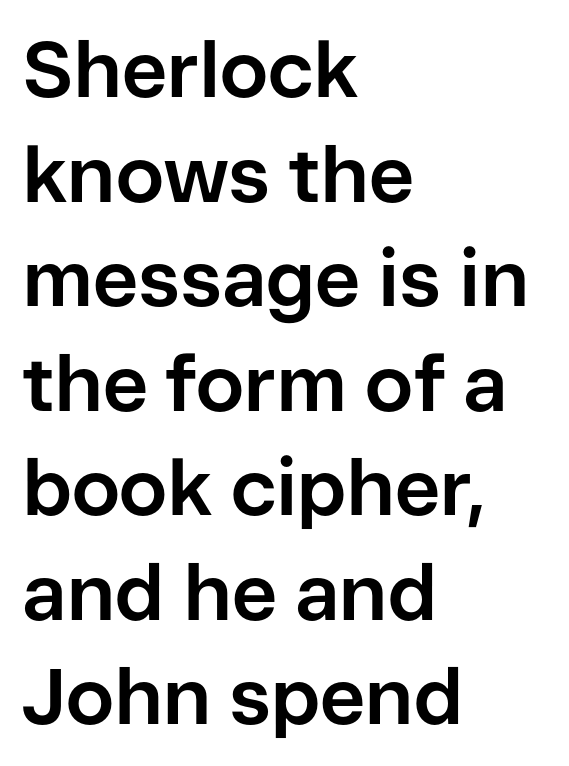
The space beneath each line is pristine and unruled. Compared with typical body copy, the letter spacing here is the same. The type sits square on the baseline with zero lean. The rendering uses natural spacing where letterforms have individual widths. The rag falls on the right side of this text block.
